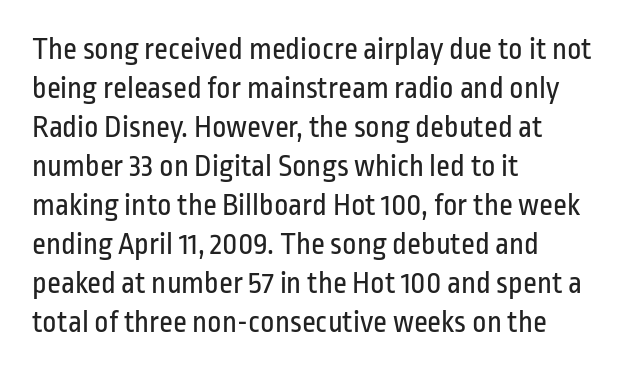
Q: Is the text bold? A: No.
Q: Is the text italic (slanted)? A: No, it is upright.
Q: Is the typeface a serif or a sans-serif typeface? A: Sans-serif.
Q: Is the text underlined? A: No.
Q: How is the paragraph aligned? A: Left-aligned.
Q: Is the spacing between letters normal or unusually wide? A: Normal.
Q: Is the spacing between lines tight, normal or loose? A: Normal.
Q: Width (condensed, normal, or wide)? A: Condensed.
Q: Stroke contrast? A: Low.
Q: x-height? A: Medium.
Q: Monospaced? A: No.
